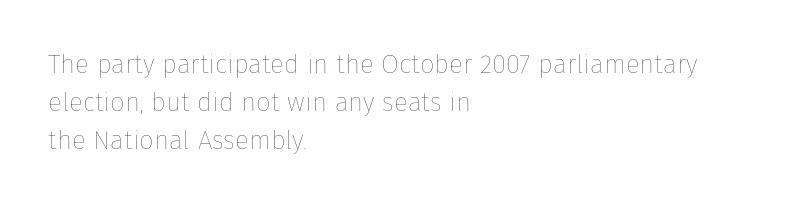
The image shows 26 px text type, upright; set left-aligned, normal line spacing (1.46x), normal letter spacing, not underlined.
